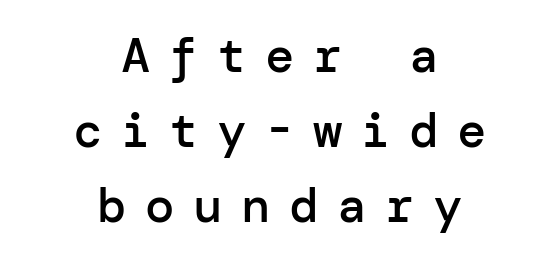
{"serif": "no", "italic": "no", "bold": "semi", "weight": "semibold", "width": "normal", "stroke_contrast": "low", "x_height": "medium", "underline": "no", "align": "center", "line_spacing": "normal", "line_spacing_ratio": 1.53, "letter_spacing": "wide", "letter_spacing_em": 0.38, "glyph_px": 49}
